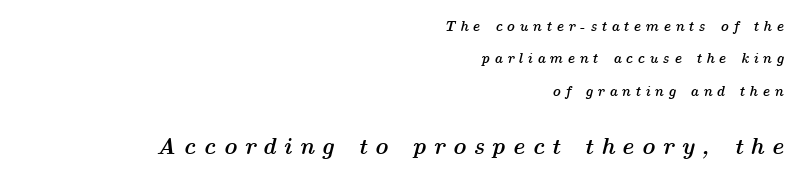
Compared with typical body copy, the letter spacing here is much looser. The rendering uses a large line-height, opening up the rows. Notice how the stems are inclined rather than vertical — that's the hallmark of italics. Each line ends at the same right margin while the left side varies. Heft: maximum for text — a bold.
